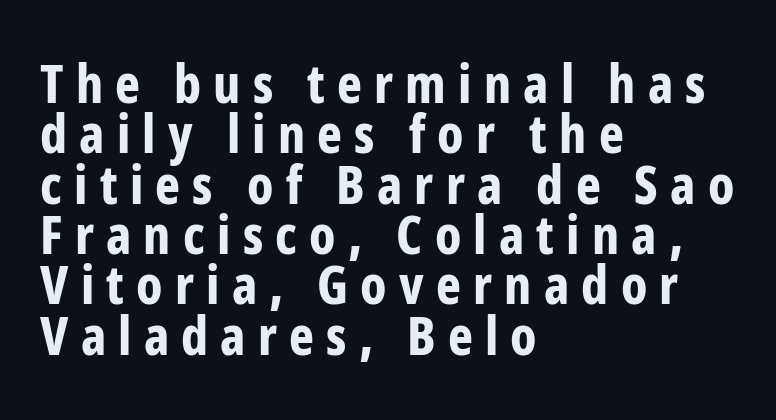
Q: Is the text bold? A: Yes.
Q: Is the text italic (slanted)? A: No, it is upright.
Q: Is the typeface a serif or a sans-serif typeface? A: Sans-serif.
Q: Is the text underlined? A: No.
Q: How is the paragraph aligned? A: Left-aligned.
Q: Is the spacing between letters normal or unusually wide? A: Unusually wide.
Q: Is the spacing between lines tight, normal or loose? A: Tight.
Q: Width (condensed, normal, or wide)? A: Condensed.
Q: Stroke contrast? A: Low.
Q: x-height? A: Medium.
Q: Monospaced? A: No.
